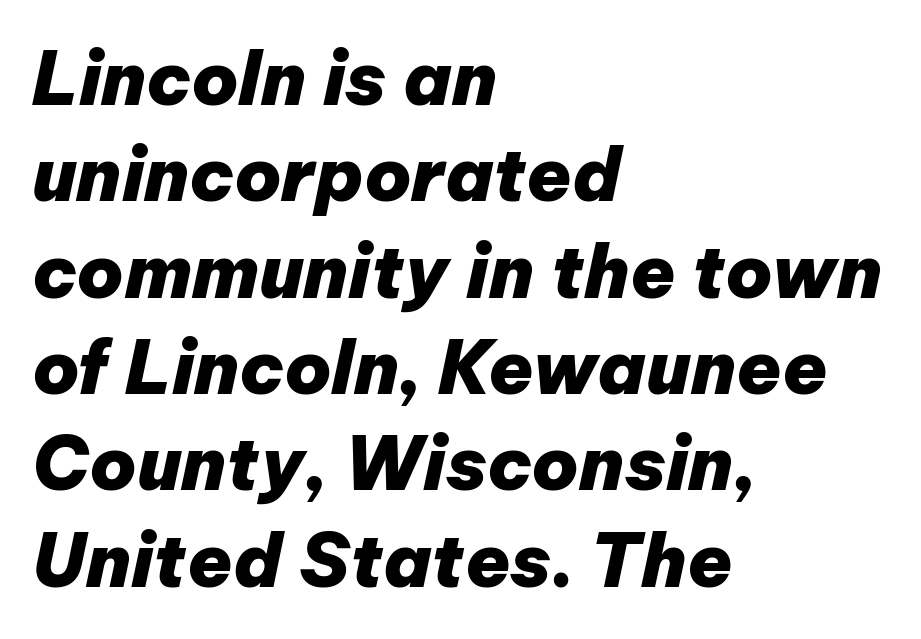
The image shows 73 px heavy type, italic (leaning right); set left-aligned, normal line spacing (1.32x), normal letter spacing, not underlined; low stroke contrast and a medium x-height.
